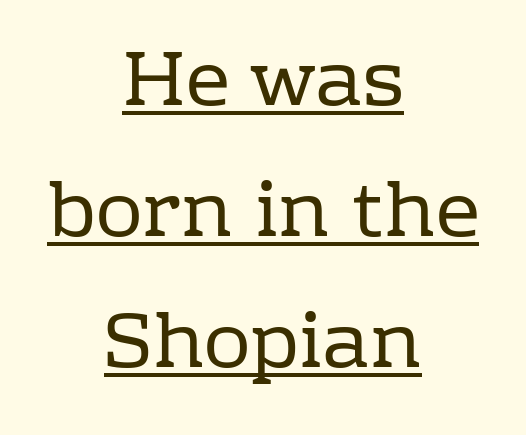
{"serif": "yes", "italic": "no", "bold": "no", "weight": "regular", "width": "normal", "stroke_contrast": "low", "x_height": "medium", "monospaced": "no", "underline": "yes", "align": "center", "line_spacing": "normal", "line_spacing_ratio": 1.68, "letter_spacing": "normal", "letter_spacing_em": 0.0, "glyph_px": 78}
